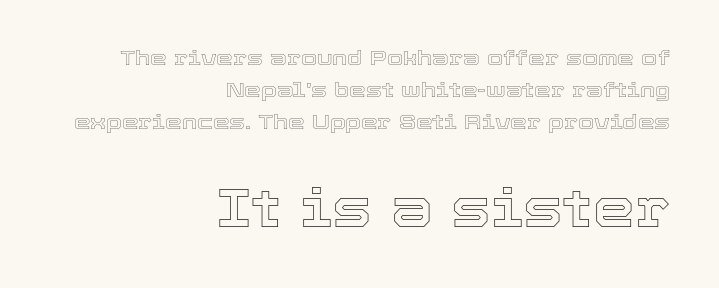
The image shows 53 px text type, upright; set right-aligned, normal line spacing (1.52x), normal letter spacing, not underlined; the second (bottom) block is 2.52x larger; a medium x-height.
